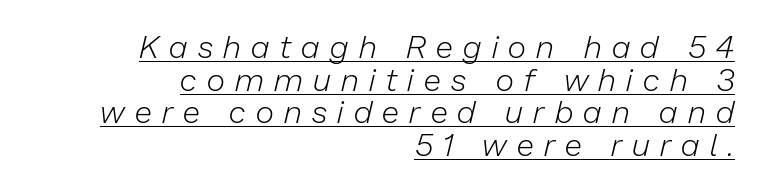
Q: Is the text bold? A: No.
Q: Is the text italic (slanted)? A: Yes, it leans right by about 13 degrees.
Q: Is the text underlined? A: Yes.
Q: How is the paragraph aligned? A: Right-aligned.
Q: Is the spacing between letters normal or unusually wide? A: Unusually wide.
Q: Is the spacing between lines tight, normal or loose? A: Tight.
Q: Width (condensed, normal, or wide)? A: Normal.
Q: Stroke contrast? A: Low.
Q: x-height? A: Medium.
Q: Monospaced? A: No.
